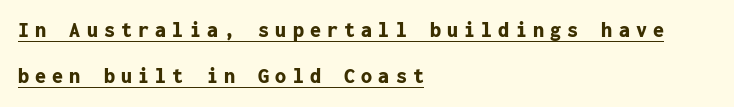
{"italic": "no", "bold": "yes", "underline": "yes", "align": "left", "line_spacing": "loose", "line_spacing_ratio": 2.1, "letter_spacing": "wide", "letter_spacing_em": 0.28, "glyph_px": 22}
